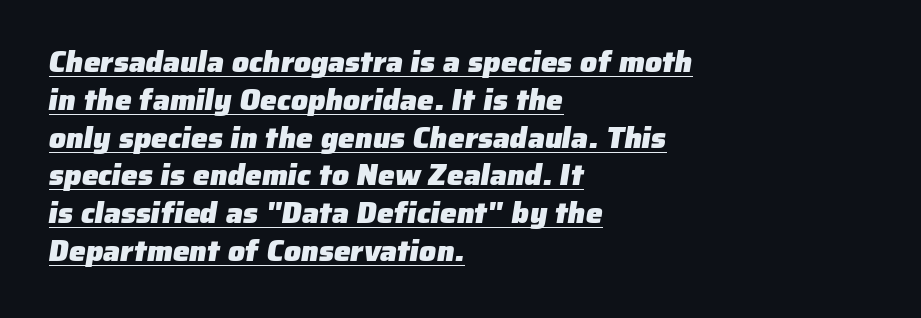
The image shows 30 px heavy sans-serif type; set left-aligned, normal line spacing (1.26x), normal letter spacing, underlined; low stroke contrast and a medium x-height.
